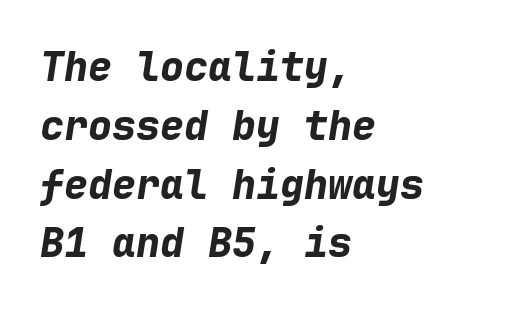
The image shows 40 px bold type, italic (leaning right), monospaced; set left-aligned, normal line spacing (1.47x), normal letter spacing, not underlined; low stroke contrast and a medium x-height.
